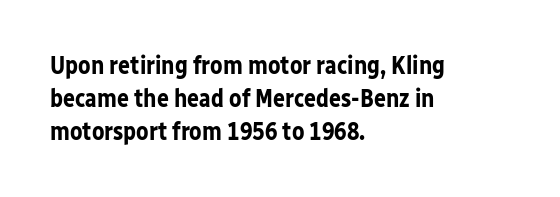
Q: Is the text bold? A: Yes.
Q: Is the text italic (slanted)? A: No, it is upright.
Q: Is the text underlined? A: No.
Q: How is the paragraph aligned? A: Left-aligned.
Q: Is the spacing between letters normal or unusually wide? A: Normal.
Q: Is the spacing between lines tight, normal or loose? A: Normal.
